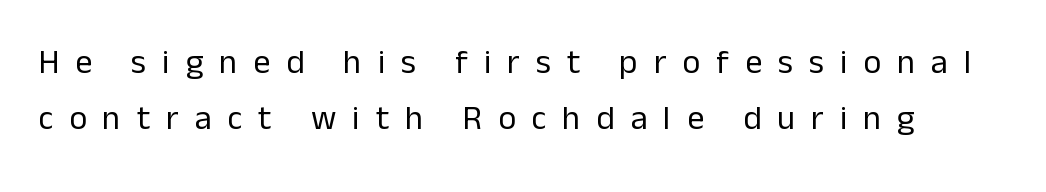
The image shows 34 px regular-weight sans-serif type, upright; set normal line spacing (1.66x), unusually wide letter spacing (+0.47 em), not underlined; low stroke contrast and a medium x-height.
